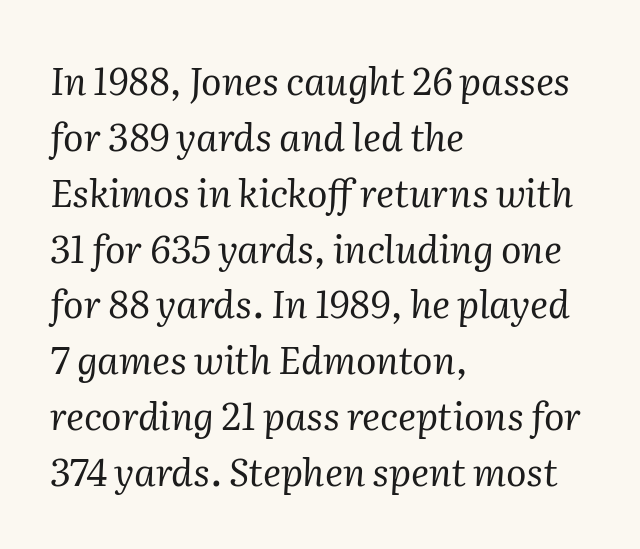
Q: Is the text bold? A: No.
Q: Is the text italic (slanted)? A: Yes, it leans right by about 2 degrees.
Q: Is the typeface a serif or a sans-serif typeface? A: Serif.
Q: Is the text underlined? A: No.
Q: How is the paragraph aligned? A: Left-aligned.
Q: Is the spacing between letters normal or unusually wide? A: Normal.
Q: Is the spacing between lines tight, normal or loose? A: Normal.
Q: Width (condensed, normal, or wide)? A: Normal.
Q: Stroke contrast? A: Medium.
Q: x-height? A: Medium.
Q: Monospaced? A: No.
